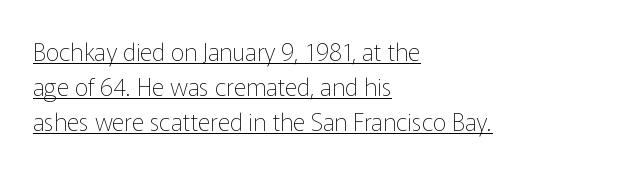
Q: Is the text bold? A: No.
Q: Is the text italic (slanted)? A: No, it is upright.
Q: Is the text underlined? A: Yes.
Q: How is the paragraph aligned? A: Left-aligned.
Q: Is the spacing between letters normal or unusually wide? A: Normal.
Q: Is the spacing between lines tight, normal or loose? A: Normal.
